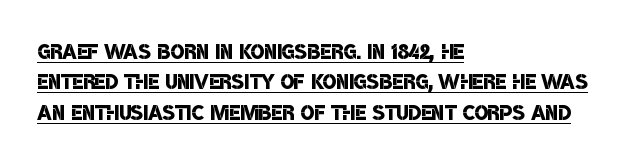
You could not count columns in this text — the font is proportionally spaced. Closely set lines give the paragraph a compact silhouette. The glyphs are accompanied by a horizontal stroke just below them. Typeset ragged right — the left edge is the straight one. Grotesque or geometric, the face here clearly has no serifs.
